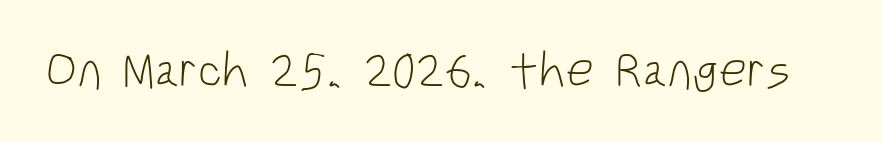
{"serif": "no", "italic": "no", "bold": "no", "weight": "light", "width": "condensed", "stroke_contrast": "low", "x_height": "large", "monospaced": "no", "underline": "no", "letter_spacing": "normal", "letter_spacing_em": 0.0, "glyph_px": 49}
